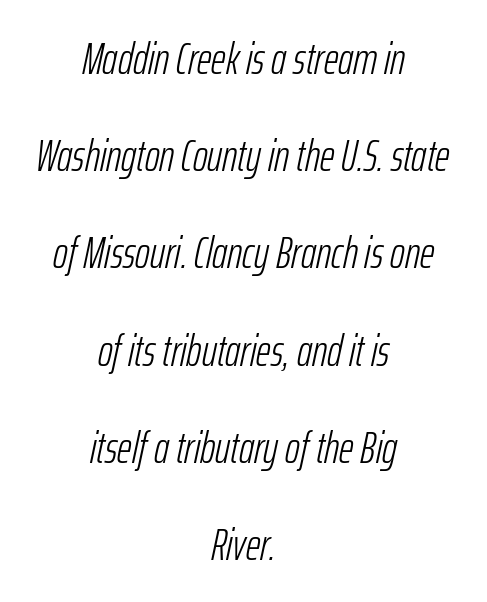
Does the lettering tilt? It does — this is italic. Stems here are at most as thick as an everyday book face. The text block is weighted toward neither margin, spreading evenly from the middle. The letters advance in unequal steps, a hallmark of proportional type. Descenders are the only things crossing below the line. Widely set lines give the paragraph a tall, airy silhouette.
